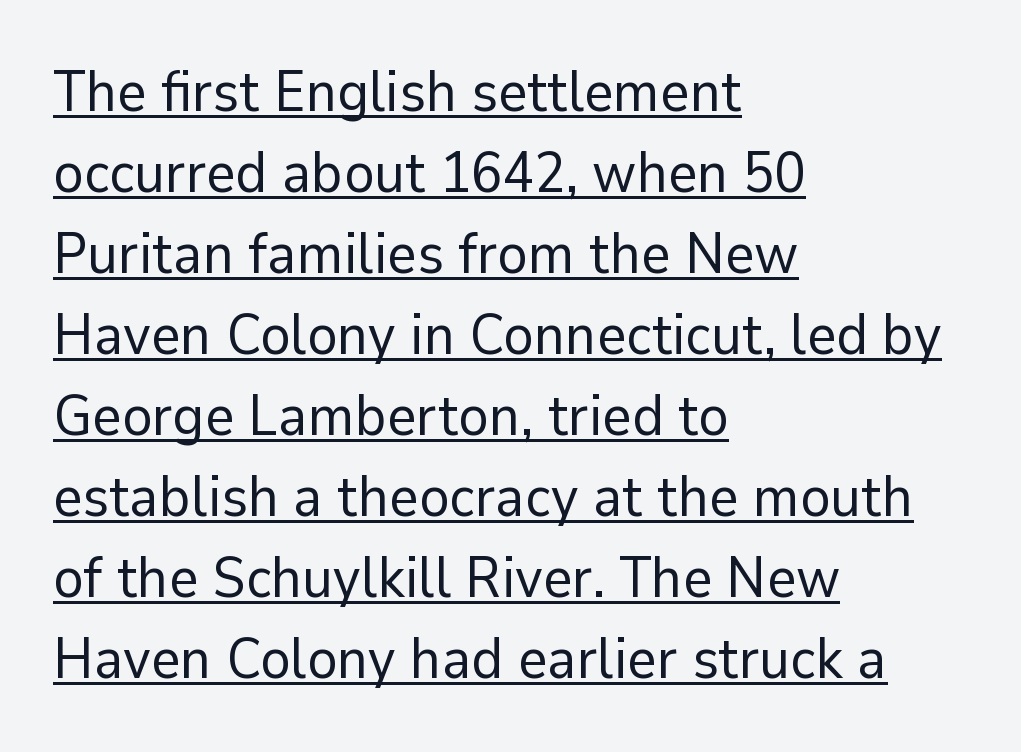
The image shows 57 px regular-weight sans-serif type, upright; set left-aligned, normal line spacing (1.42x), normal letter spacing, underlined; low stroke contrast and a medium x-height.
